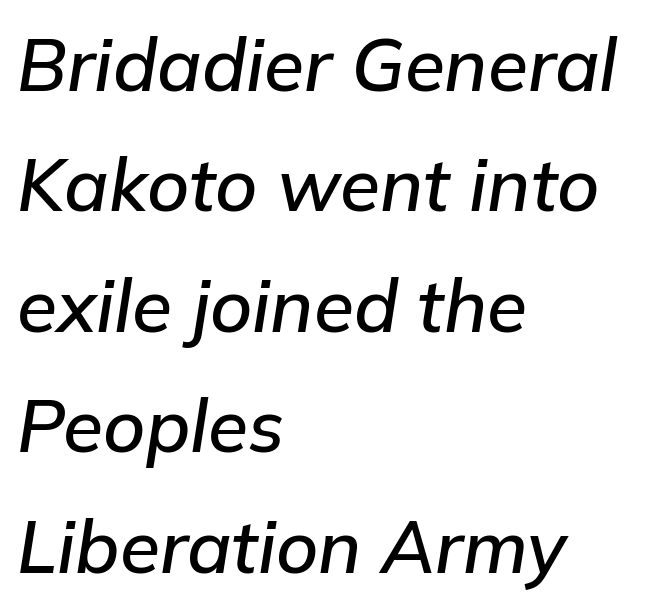
The image shows 73 px text type, italic (leaning right); set left-aligned, normal line spacing (1.65x), normal letter spacing, not underlined; low stroke contrast and a medium x-height.
